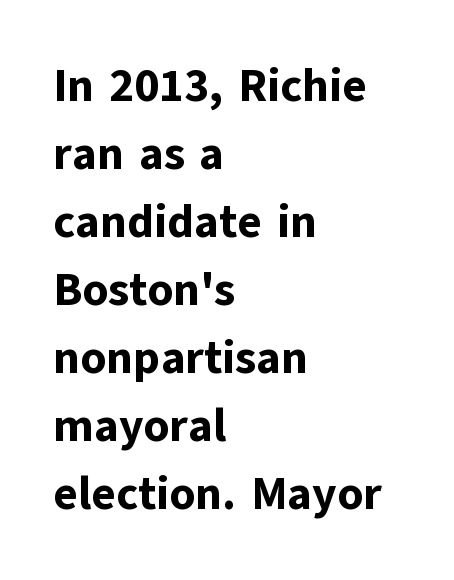
Q: Is the text bold? A: Yes.
Q: Is the text italic (slanted)? A: No, it is upright.
Q: Is the typeface a serif or a sans-serif typeface? A: Sans-serif.
Q: Is the text underlined? A: No.
Q: How is the paragraph aligned? A: Left-aligned.
Q: Is the spacing between letters normal or unusually wide? A: Normal.
Q: Is the spacing between lines tight, normal or loose? A: Normal.
Q: Width (condensed, normal, or wide)? A: Normal.
Q: Stroke contrast? A: Low.
Q: x-height? A: Medium.
Q: Monospaced? A: No.
